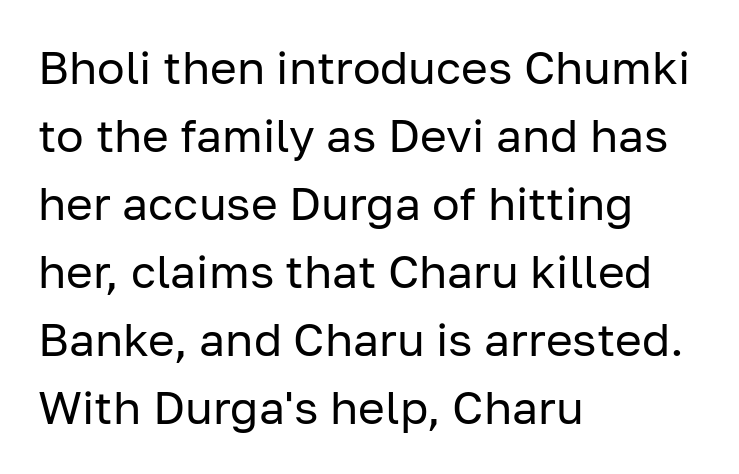
The image shows 46 px regular-weight sans-serif type, upright; set left-aligned, normal line spacing (1.48x), normal letter spacing, not underlined; low stroke contrast and a medium x-height.
